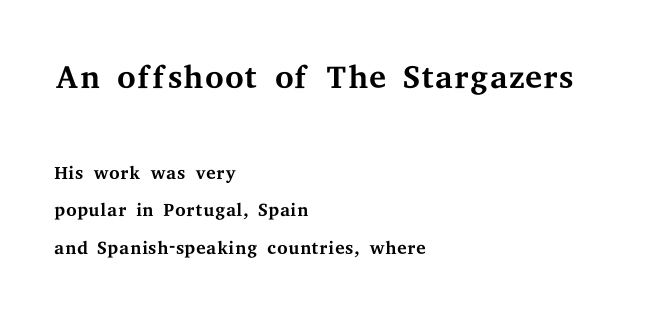
Letterform terminals end in serifs throughout the passage. The passage shown is not bold in any degree. The more generous point size was reserved for the upper chunk. A clean baseline with only descenders dipping below it. The typography opts for an upright posture over an oblique one.
